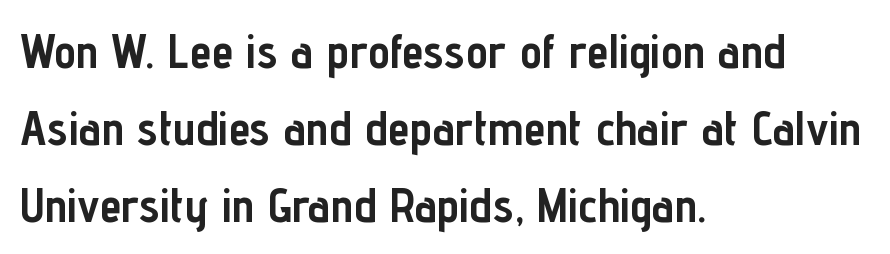
{"serif": "no", "italic": "no", "bold": "yes", "weight": "semibold", "width": "condensed", "stroke_contrast": "low", "x_height": "medium", "monospaced": "no", "underline": "no", "align": "left", "line_spacing": "normal", "line_spacing_ratio": 1.57, "letter_spacing": "normal", "letter_spacing_em": 0.0, "glyph_px": 49}
